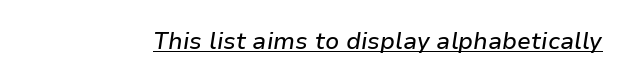
The image shows 23 px text type, italic (leaning right); set normal letter spacing, underlined.
